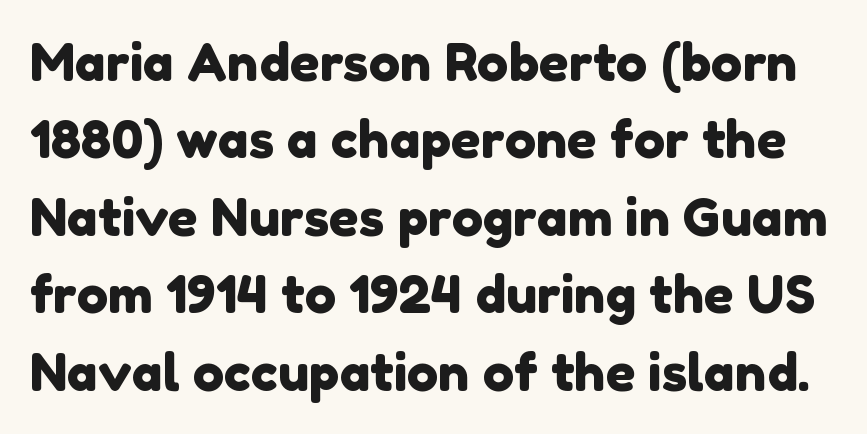
The vertical gap from one line to the next is medium. Between one letter and the next there's only the usual sliver of space. Spacing verdict: proportional, widths tailored to each character. Grotesque or geometric, the face here clearly has no serifs.
